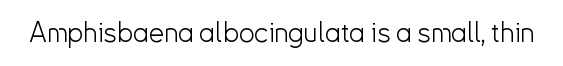
The image shows 28 px light sans-serif type, upright; set normal letter spacing, not underlined; low stroke contrast and a small x-height.
